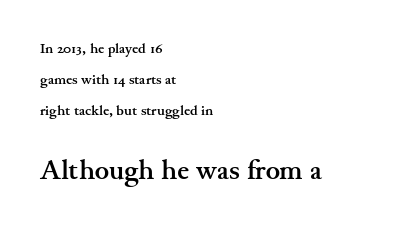
{"italic": "no", "bold": "yes", "underline": "no", "align": "left", "line_spacing": "loose", "line_spacing_ratio": 2.22, "letter_spacing": "normal", "letter_spacing_em": 0.0, "larger_block": "second", "size_ratio": 1.93, "glyph_px": 27}
